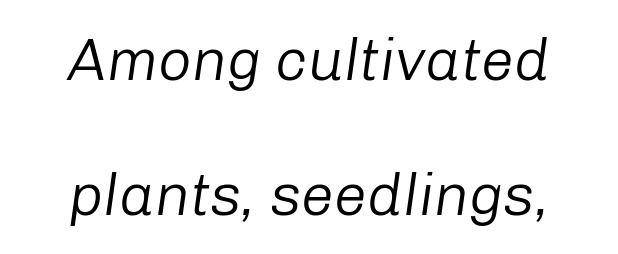
The image shows 59 px regular-weight type, italic (leaning right); set centered, loose line spacing (2.28x), normal letter spacing, not underlined; low stroke contrast and a medium x-height.
